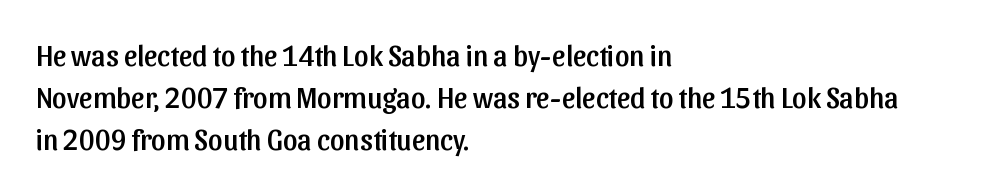
Bare-footed words on every line. You can tell from the bare stems that sans-serif type was used. The type sits square on the baseline with zero lean. You could not count columns in this text — the font is proportionally spaced.
